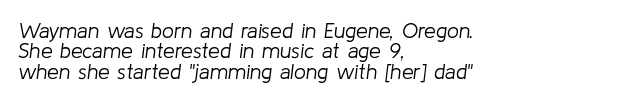
The image shows 21 px text type, italic (leaning right); set left-aligned, tight line spacing (0.97x), normal letter spacing, not underlined.
